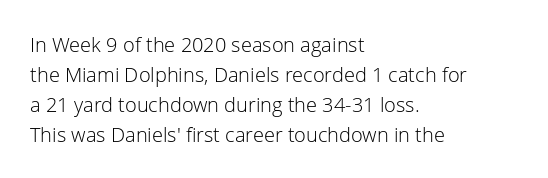
The image shows 20 px text type, upright; set left-aligned, normal line spacing (1.5x), normal letter spacing, not underlined.
